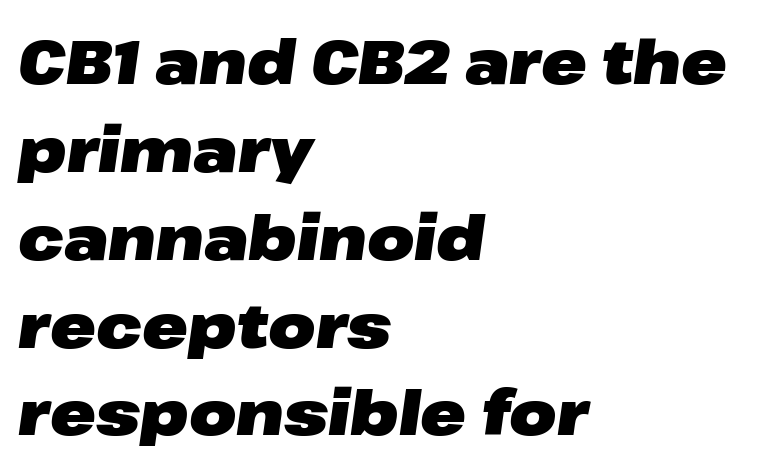
Q: Is the text bold? A: Yes.
Q: Is the text italic (slanted)? A: Yes, it leans right by about 8 degrees.
Q: Is the text underlined? A: No.
Q: How is the paragraph aligned? A: Left-aligned.
Q: Is the spacing between letters normal or unusually wide? A: Normal.
Q: Is the spacing between lines tight, normal or loose? A: Normal.
Q: Width (condensed, normal, or wide)? A: Wide.
Q: Stroke contrast? A: Low.
Q: x-height? A: Medium.
Q: Monospaced? A: No.
